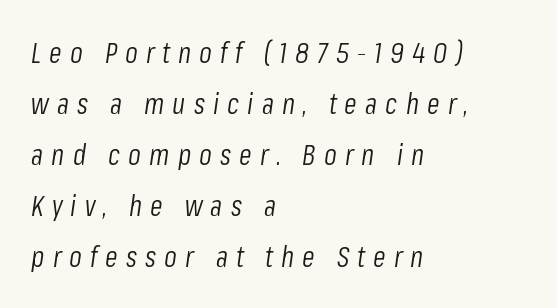
The image shows 29 px light, condensed type, italic (leaning right); set left-aligned, line spacing 1.76x, unusually wide letter spacing (+0.28 em), not underlined; low stroke contrast and a medium x-height.
